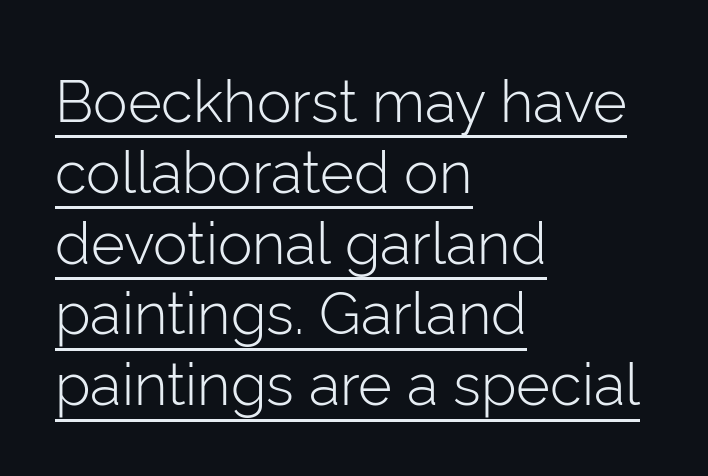
Q: Is the text bold? A: No.
Q: Is the text italic (slanted)? A: No, it is upright.
Q: Is the typeface a serif or a sans-serif typeface? A: Sans-serif.
Q: Is the text underlined? A: Yes.
Q: How is the paragraph aligned? A: Left-aligned.
Q: Is the spacing between letters normal or unusually wide? A: Normal.
Q: Width (condensed, normal, or wide)? A: Normal.
Q: Stroke contrast? A: Low.
Q: x-height? A: Medium.
Q: Monospaced? A: No.
